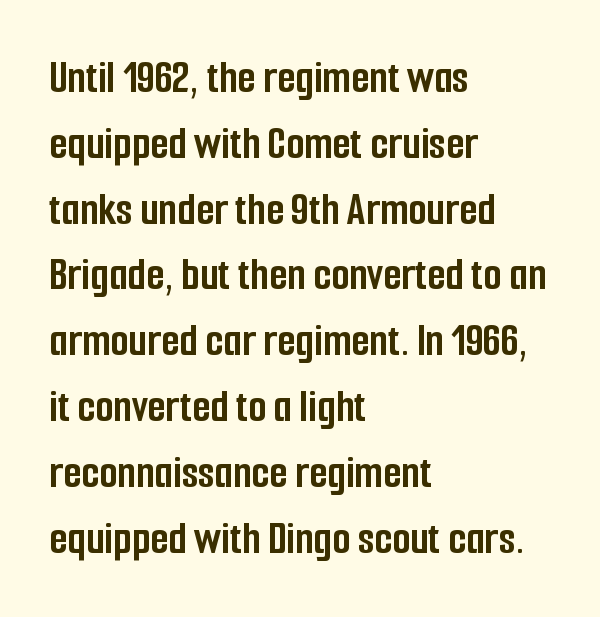
Q: Is the text bold? A: Yes.
Q: Is the text italic (slanted)? A: No, it is upright.
Q: Is the typeface a serif or a sans-serif typeface? A: Sans-serif.
Q: Is the text underlined? A: No.
Q: How is the paragraph aligned? A: Left-aligned.
Q: Is the spacing between letters normal or unusually wide? A: Normal.
Q: Is the spacing between lines tight, normal or loose? A: Normal.
Q: Width (condensed, normal, or wide)? A: Condensed.
Q: Stroke contrast? A: Low.
Q: x-height? A: Medium.
Q: Monospaced? A: No.
